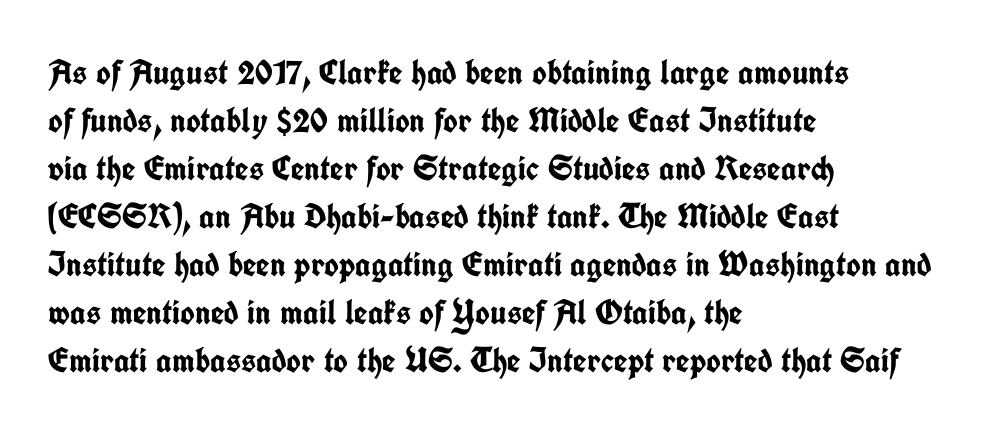
The image shows 35 px semibold, condensed sans-serif type, upright; set left-aligned, normal line spacing (1.37x), normal letter spacing, not underlined; low stroke contrast and a medium x-height.
